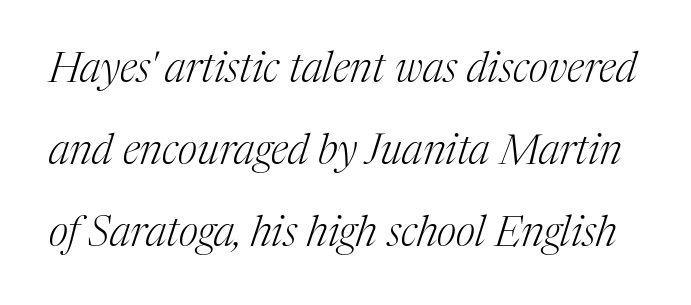
The image shows 42 px light serif type, italic (leaning right); set loose line spacing (1.95x), normal letter spacing, not underlined; medium stroke contrast and a medium x-height.
